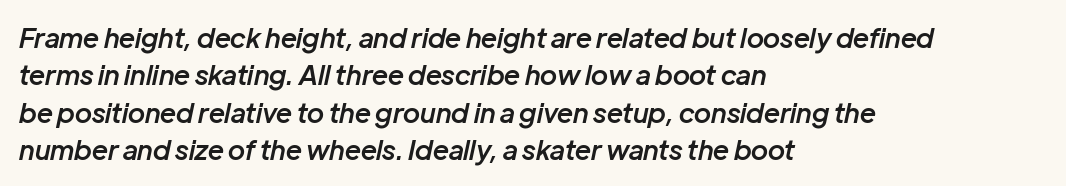
Q: Is the text bold? A: Semi-bold.
Q: Is the text italic (slanted)? A: Yes, it leans right by about 12 degrees.
Q: Is the text underlined? A: No.
Q: How is the paragraph aligned? A: Left-aligned.
Q: Is the spacing between letters normal or unusually wide? A: Normal.
Q: Is the spacing between lines tight, normal or loose? A: Normal.
